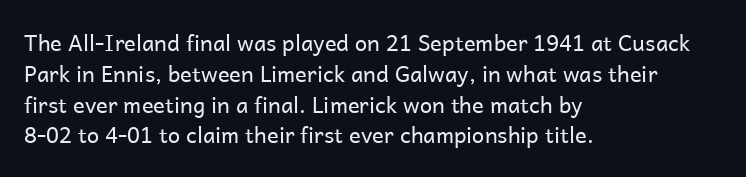
Summary of vertical rhythm: regular, with standard interline spacing. Short note: letters normally spaced. The font's upright variant was chosen for this text. Casual observation: everything's shoved over to the left.
